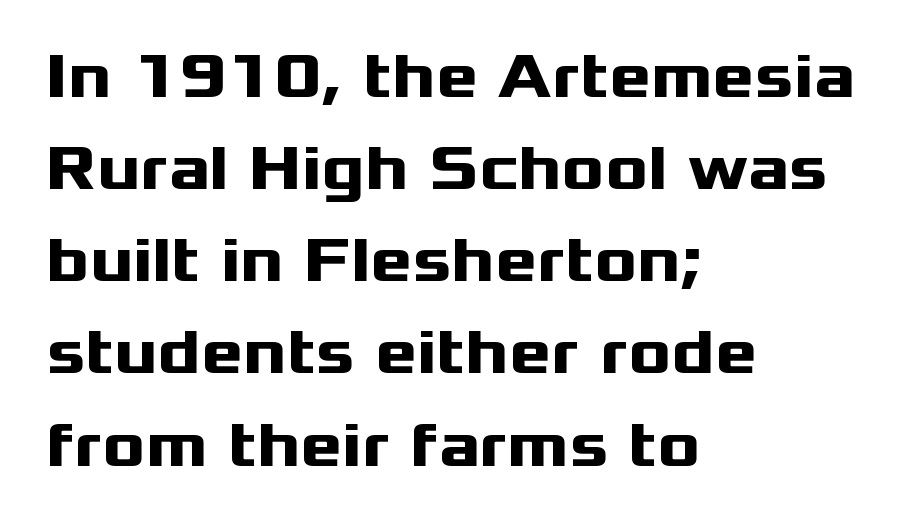
These lines are rendered in a variable-pitch font. This sample uses a sans-serif face. Upright lettering throughout. Strokes here are thick enough to call this a true bold. Leading: standard.
